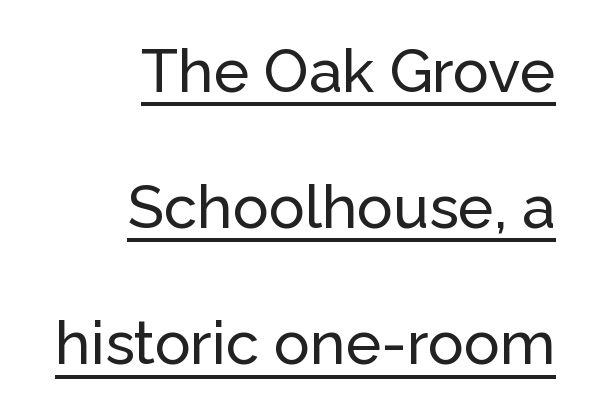
Q: Is the text italic (slanted)? A: No, it is upright.
Q: Is the typeface a serif or a sans-serif typeface? A: Sans-serif.
Q: Is the text underlined? A: Yes.
Q: How is the paragraph aligned? A: Right-aligned.
Q: Is the spacing between letters normal or unusually wide? A: Normal.
Q: Is the spacing between lines tight, normal or loose? A: Loose.
Q: Width (condensed, normal, or wide)? A: Normal.
Q: Stroke contrast? A: Low.
Q: x-height? A: Medium.
Q: Monospaced? A: No.
